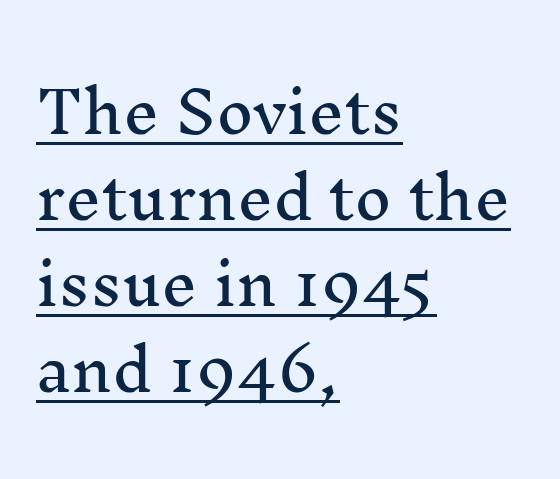
The image shows 57 px serif type, upright; set left-aligned, normal line spacing (1.51x), normal letter spacing, underlined; medium stroke contrast and a medium x-height.
